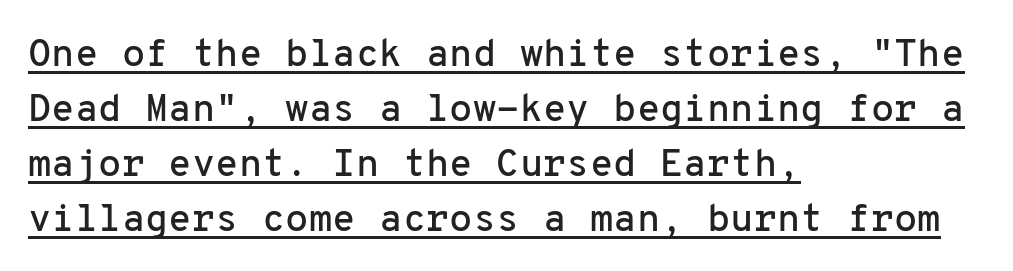
Q: Is the text italic (slanted)? A: No, it is upright.
Q: Is the typeface a serif or a sans-serif typeface? A: Sans-serif.
Q: Is the text underlined? A: Yes.
Q: How is the paragraph aligned? A: Left-aligned.
Q: Is the spacing between letters normal or unusually wide? A: Normal.
Q: Is the spacing between lines tight, normal or loose? A: Normal.
Q: Width (condensed, normal, or wide)? A: Normal.
Q: Stroke contrast? A: Low.
Q: x-height? A: Medium.
Q: Monospaced? A: Yes.
